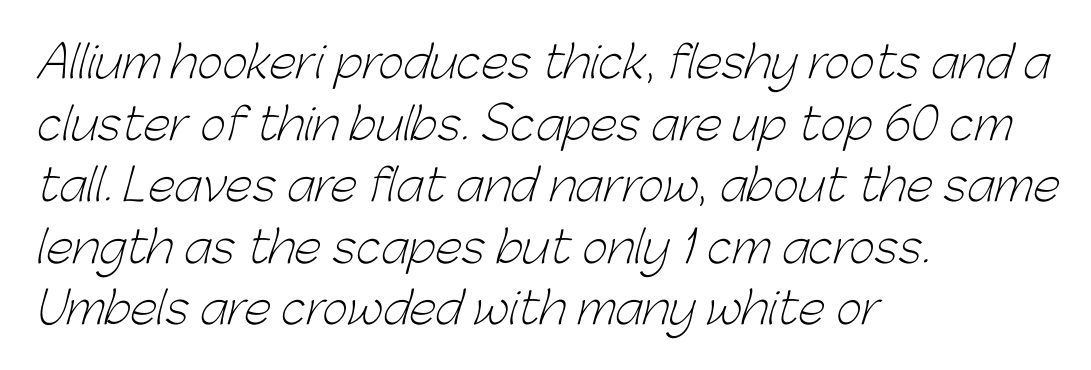
{"serif": "no", "bold": "no", "weight": "light", "width": "normal", "stroke_contrast": "low", "x_height": "medium", "monospaced": "no", "underline": "no", "align": "left", "line_spacing": "normal", "line_spacing_ratio": 1.4, "letter_spacing": "normal", "letter_spacing_em": 0.0, "glyph_px": 44}
